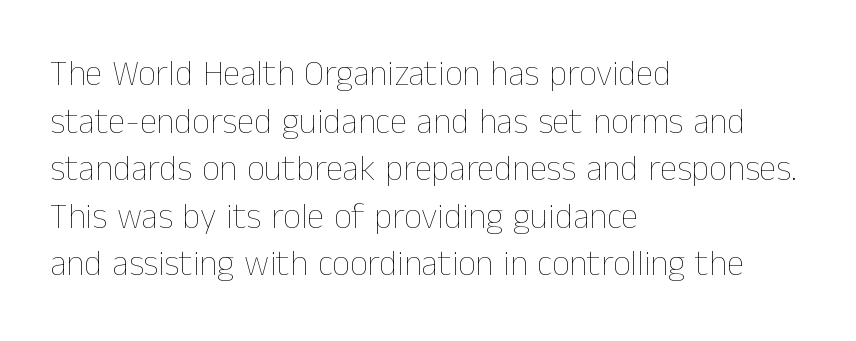
{"italic": "no", "bold": "no", "weight": "thin", "width": "normal", "stroke_contrast": "low", "x_height": "medium", "monospaced": "no", "underline": "no", "align": "left", "line_spacing": "normal", "line_spacing_ratio": 1.36, "letter_spacing": "normal", "letter_spacing_em": 0.0, "glyph_px": 35}
